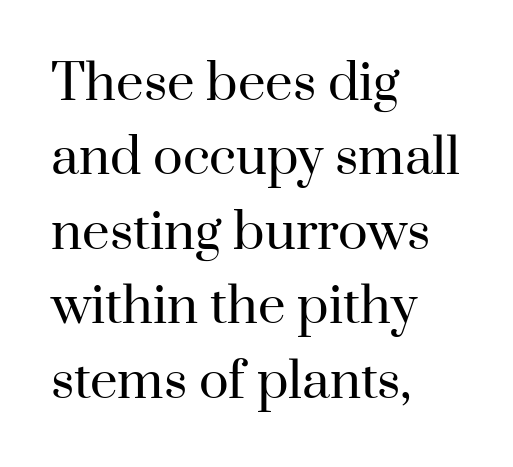
{"serif": "yes", "italic": "no", "bold": "no", "weight": "regular", "width": "normal", "stroke_contrast": "high", "x_height": "small", "monospaced": "no", "underline": "no", "align": "left", "line_spacing": "normal", "line_spacing_ratio": 1.52, "letter_spacing": "normal", "letter_spacing_em": 0.0, "glyph_px": 49}
